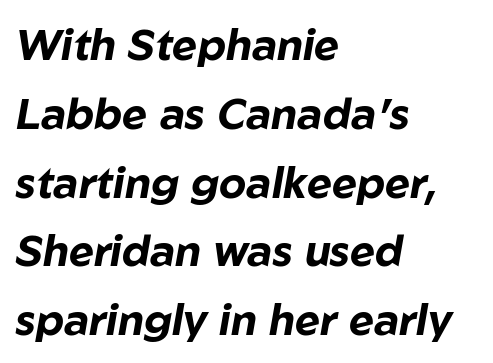
Q: Is the text bold? A: Yes.
Q: Is the text italic (slanted)? A: Yes, it leans right by about 10 degrees.
Q: Is the text underlined? A: No.
Q: How is the paragraph aligned? A: Left-aligned.
Q: Is the spacing between letters normal or unusually wide? A: Normal.
Q: Is the spacing between lines tight, normal or loose? A: Normal.
Q: Width (condensed, normal, or wide)? A: Normal.
Q: Stroke contrast? A: Low.
Q: x-height? A: Medium.
Q: Monospaced? A: No.
